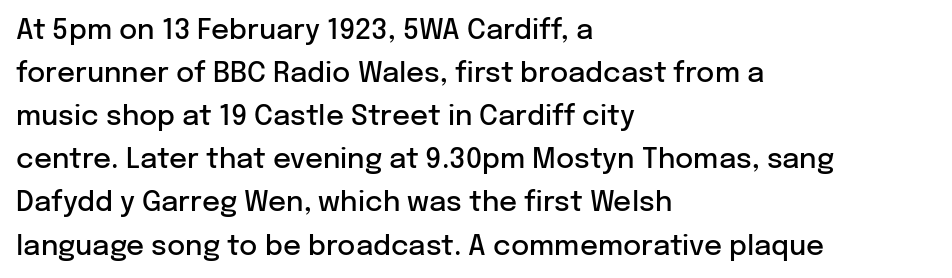
The image shows 28 px semibold sans-serif type, upright; set left-aligned, normal line spacing (1.54x), normal letter spacing, not underlined; low stroke contrast and a medium x-height.
